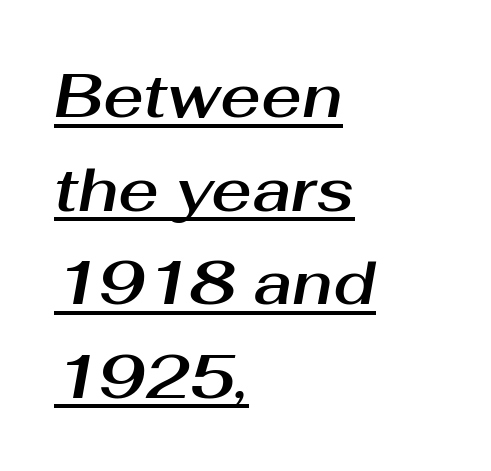
The image shows 62 px text type, italic (leaning right); set left-aligned, normal line spacing (1.51x), normal letter spacing, underlined; medium stroke contrast and a medium x-height.
